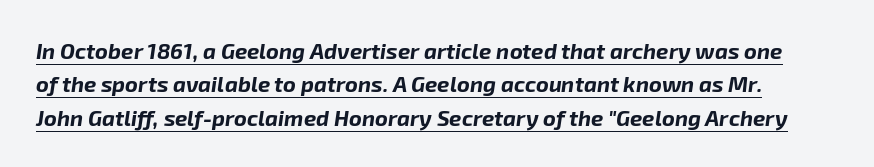
A dark, heavy texture on the line: the type is bold. Quick note: italic. Tracking value appears to be zero — textbook default spacing. Somebody hit Ctrl+U on this one — the words are underlined. The rows are spaced the way most documents space them.
